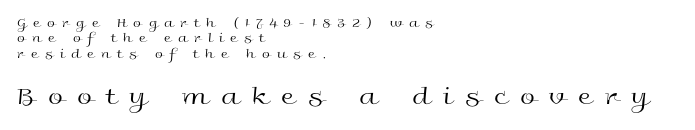
The typesetter chose a ragged-right arrangement here. A light-to-regular cut is what we see here. In terms of leading, this rendering errs on the cramped side. Does extra space separate the letters? Yes, quite a lot of it.
